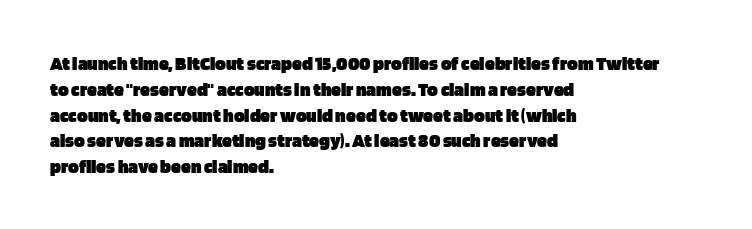
Q: Is the text bold? A: Yes.
Q: Is the text italic (slanted)? A: No, it is upright.
Q: Is the text underlined? A: No.
Q: How is the paragraph aligned? A: Left-aligned.
Q: Is the spacing between letters normal or unusually wide? A: Normal.
Q: Is the spacing between lines tight, normal or loose? A: Normal.
